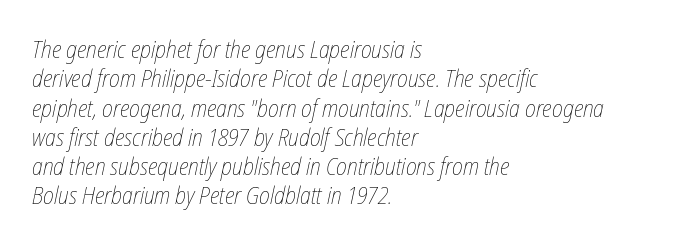
Q: Is the text bold? A: No.
Q: Is the text underlined? A: No.
Q: How is the paragraph aligned? A: Left-aligned.
Q: Is the spacing between letters normal or unusually wide? A: Normal.
